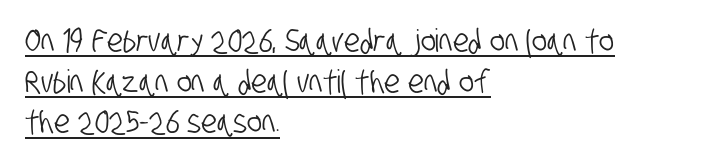
The rendering anchors every line to the left-hand side. Font category for this specimen: sans-serif. The horizontal fit of the characters is conventional and even. Students, observe: this is what conventionally led text looks like. This sample carries an underscore along the baseline area.
